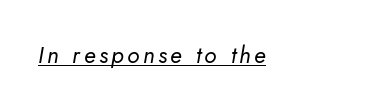
Q: Is the text bold? A: No.
Q: Is the text italic (slanted)? A: Yes, it leans right by about 5 degrees.
Q: Is the text underlined? A: Yes.
Q: How is the paragraph aligned? A: Left-aligned.
